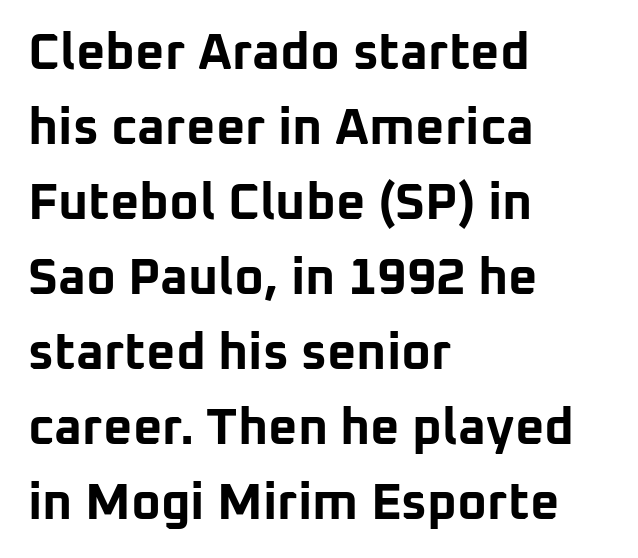
The image shows 51 px bold sans-serif type, upright; set left-aligned, normal line spacing (1.47x), normal letter spacing, not underlined; low stroke contrast and a medium x-height.
